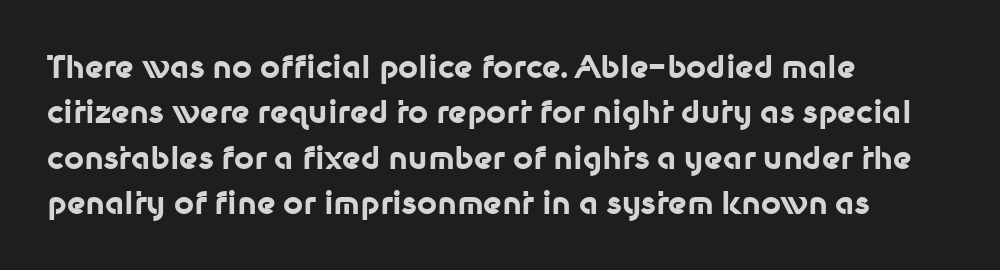
{"serif": "no", "italic": "no", "bold": "yes", "weight": "bold", "width": "normal", "stroke_contrast": "low", "x_height": "medium", "monospaced": "no", "underline": "no", "align": "left", "line_spacing": "normal", "line_spacing_ratio": 1.46, "letter_spacing": "normal", "letter_spacing_em": 0.0, "glyph_px": 31}
